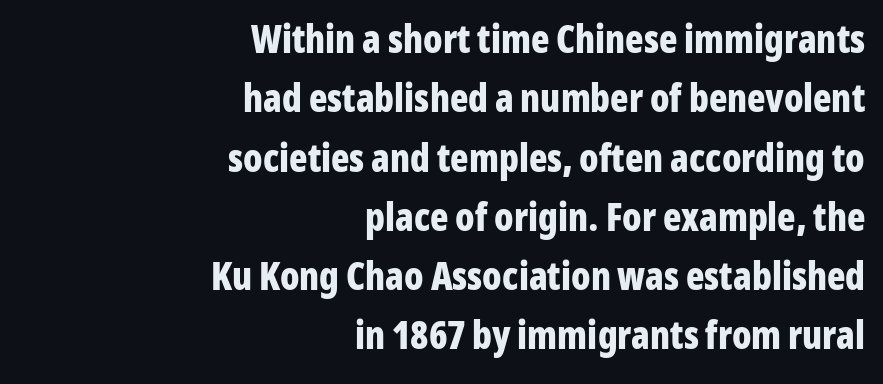
{"serif": "no", "italic": "no", "bold": "yes", "weight": "bold", "width": "condensed", "stroke_contrast": "low", "x_height": "medium", "monospaced": "no", "underline": "no", "align": "right", "line_spacing": "normal", "line_spacing_ratio": 1.56, "letter_spacing": "normal", "letter_spacing_em": 0.0, "glyph_px": 38}
